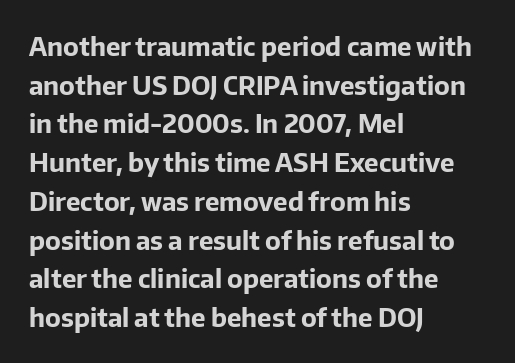
Q: Is the text bold? A: Yes.
Q: Is the text italic (slanted)? A: No, it is upright.
Q: Is the text underlined? A: No.
Q: How is the paragraph aligned? A: Left-aligned.
Q: Is the spacing between letters normal or unusually wide? A: Normal.
Q: Is the spacing between lines tight, normal or loose? A: Normal.
